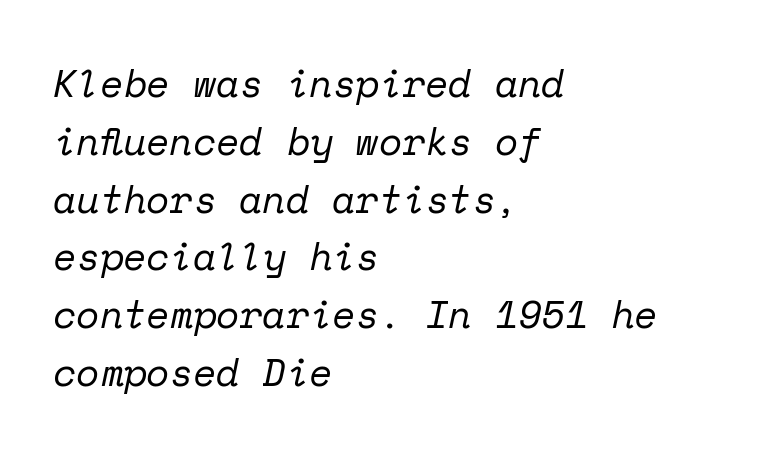
The image shows 38 px regular-weight serif type, italic (leaning right), monospaced; set left-aligned, normal line spacing (1.52x), normal letter spacing, not underlined; low stroke contrast and a medium x-height.
